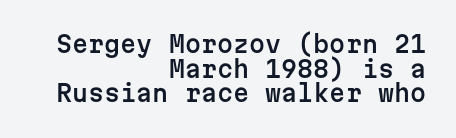
Leading is clearly below the norm, producing a dense column. These lines were composed using upright roman letters. The type is set solid horizontally, with unmodified tracking. Bare-footed words on every line.
